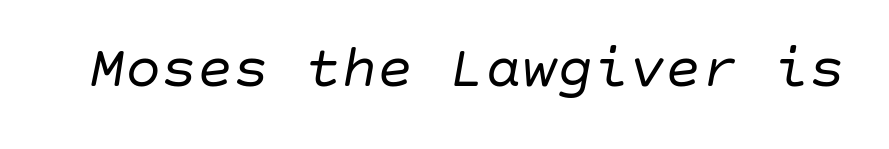
The image shows 60 px regular-weight type, italic (leaning right); set normal letter spacing, not underlined; low stroke contrast and a large x-height.
